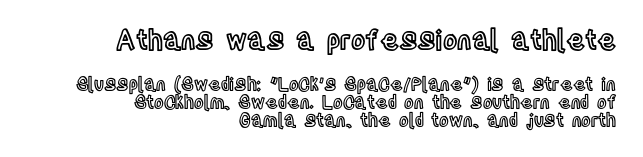
Q: Is the text italic (slanted)? A: No, it is upright.
Q: Is the text underlined? A: No.
Q: How is the paragraph aligned? A: Right-aligned.
Q: Is the spacing between letters normal or unusually wide? A: Normal.
Q: Is the spacing between lines tight, normal or loose? A: Tight.
Q: Which block of text is set in a larger size, the first (top) or the second (bottom)? A: The first (top) one.
